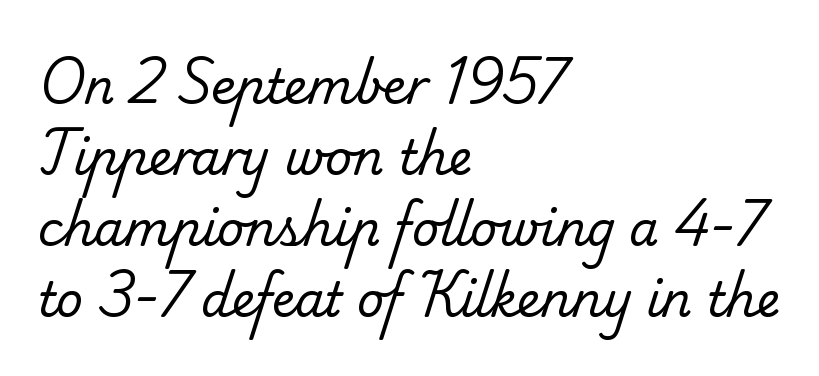
Type without underlining. Characters follow at the spacing the type designer built in. Caption: face not bold, strokes unweighted. Think of a printed novel: that variable character pitch is what you see here.
